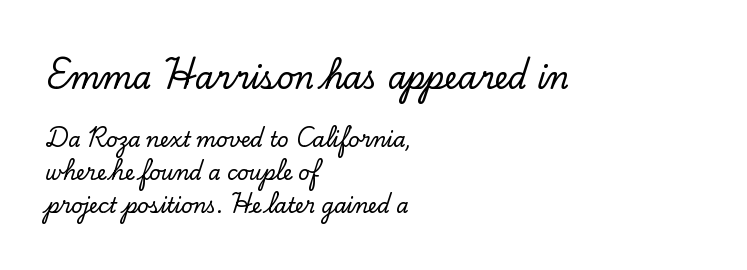
Q: Is the text italic (slanted)? A: Yes.
Q: Is the typeface a serif or a sans-serif typeface? A: Serif.
Q: Is the text underlined? A: No.
Q: How is the paragraph aligned? A: Left-aligned.
Q: Is the spacing between letters normal or unusually wide? A: Normal.
Q: Is the spacing between lines tight, normal or loose? A: Normal.
Q: Which block of text is set in a larger size, the first (top) or the second (bottom)? A: The first (top) one.
Q: Width (condensed, normal, or wide)? A: Normal.
Q: Stroke contrast? A: Low.
Q: x-height? A: Small.
Q: Monospaced? A: No.
